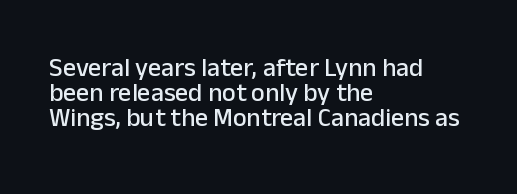
The image shows 26 px text type, upright; set left-aligned, tight line spacing (0.97x), normal letter spacing, not underlined.
